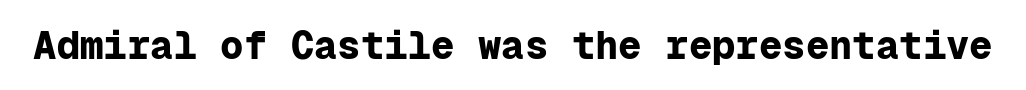
Q: Is the text bold? A: Yes.
Q: Is the text italic (slanted)? A: No, it is upright.
Q: Is the typeface a serif or a sans-serif typeface? A: Sans-serif.
Q: Is the text underlined? A: No.
Q: Is the spacing between letters normal or unusually wide? A: Normal.
Q: Width (condensed, normal, or wide)? A: Normal.
Q: Stroke contrast? A: Low.
Q: x-height? A: Medium.
Q: Monospaced? A: Yes.
